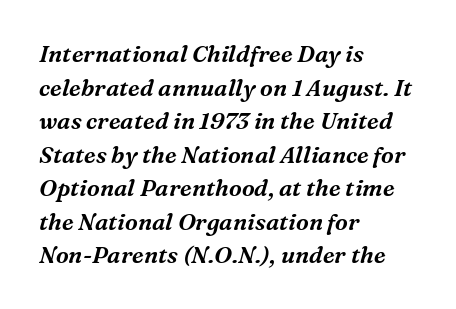
{"italic": "yes", "lean": "right", "slant_degrees": 16, "underline": "no", "align": "left", "line_spacing": "normal", "line_spacing_ratio": 1.46, "letter_spacing": "normal", "letter_spacing_em": 0.0, "glyph_px": 23}
